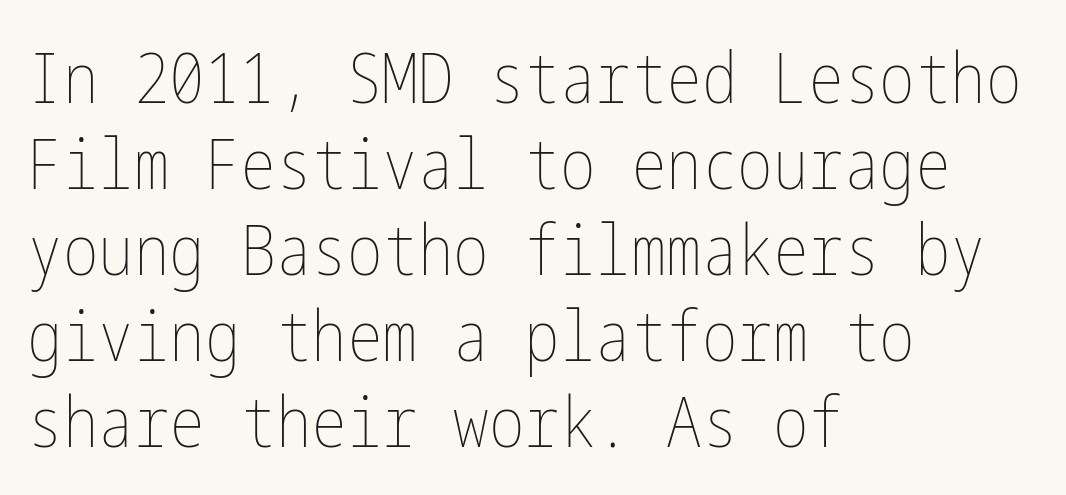
Q: Is the text bold? A: No.
Q: Is the text italic (slanted)? A: No, it is upright.
Q: Is the text underlined? A: No.
Q: How is the paragraph aligned? A: Left-aligned.
Q: Is the spacing between letters normal or unusually wide? A: Normal.
Q: Width (condensed, normal, or wide)? A: Condensed.
Q: Stroke contrast? A: Low.
Q: x-height? A: Medium.
